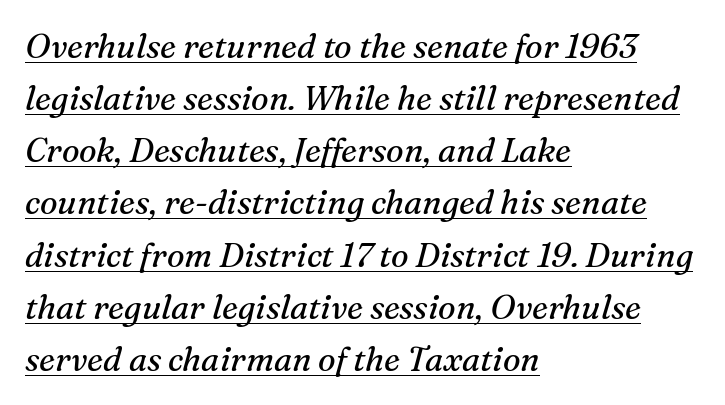
Beneath each row of characters lies a ruled line. In CSS terms this would be text-align: left. The face used here is proportionally spaced, like ordinary book or web type. What kind of face is this? One with serifs. You can tell it's italic because the verticals aren't actually vertical.
